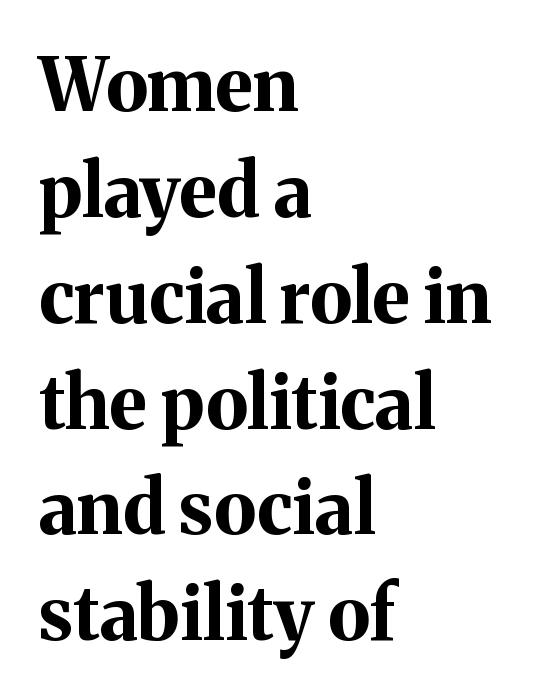
Q: Is the text bold? A: Yes.
Q: Is the text italic (slanted)? A: No, it is upright.
Q: Is the typeface a serif or a sans-serif typeface? A: Serif.
Q: Is the text underlined? A: No.
Q: How is the paragraph aligned? A: Left-aligned.
Q: Is the spacing between letters normal or unusually wide? A: Normal.
Q: Is the spacing between lines tight, normal or loose? A: Normal.
Q: Width (condensed, normal, or wide)? A: Normal.
Q: Stroke contrast? A: Medium.
Q: x-height? A: Medium.
Q: Monospaced? A: No.
